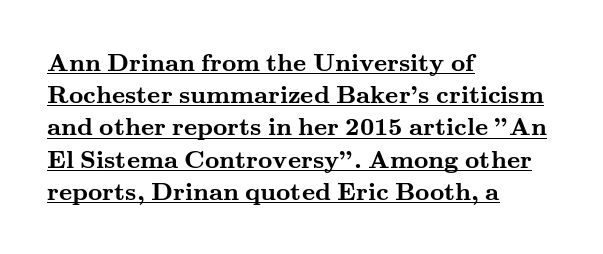
{"italic": "no", "bold": "yes", "underline": "yes", "align": "left", "line_spacing": "normal", "line_spacing_ratio": 1.29, "letter_spacing": "normal", "letter_spacing_em": 0.0, "glyph_px": 25}
